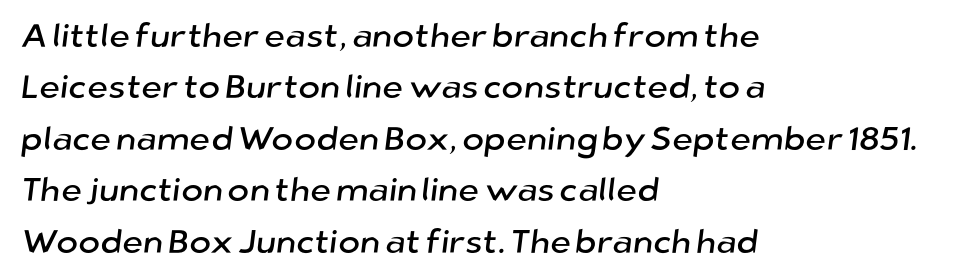
{"serif": "no", "width": "normal", "stroke_contrast": "low", "x_height": "medium", "monospaced": "no", "underline": "no", "align": "left", "line_spacing": "normal", "line_spacing_ratio": 1.56, "letter_spacing": "normal", "letter_spacing_em": 0.0, "glyph_px": 33}
